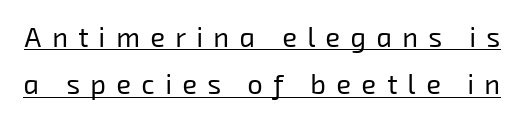
The image shows 27 px text type; set line spacing 1.75x, unusually wide letter spacing (+0.39 em), underlined.
